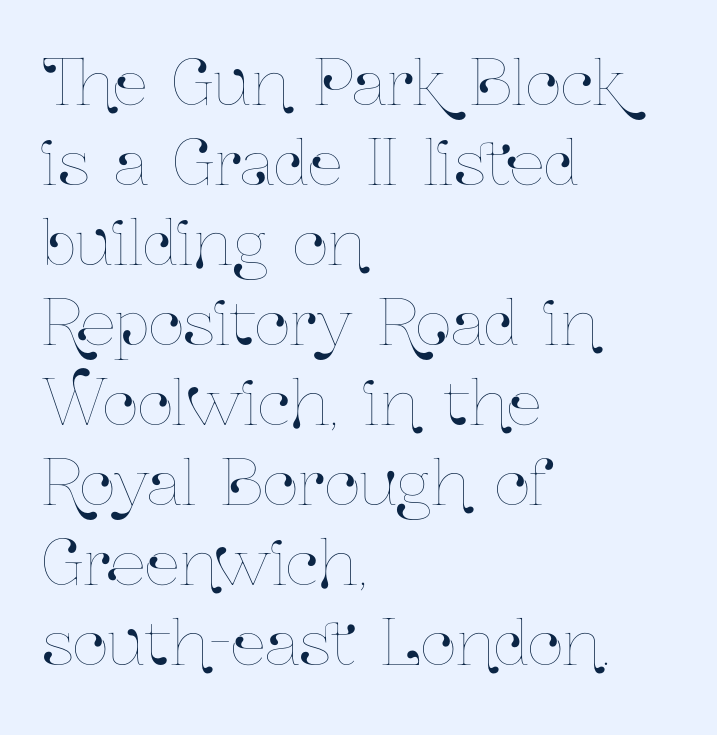
Q: Is the text italic (slanted)? A: No, it is upright.
Q: Is the text underlined? A: No.
Q: How is the paragraph aligned? A: Left-aligned.
Q: Is the spacing between letters normal or unusually wide? A: Normal.
Q: Is the spacing between lines tight, normal or loose? A: Normal.
Q: Width (condensed, normal, or wide)? A: Condensed.
Q: Stroke contrast? A: Low.
Q: x-height? A: Medium.
Q: Monospaced? A: No.
